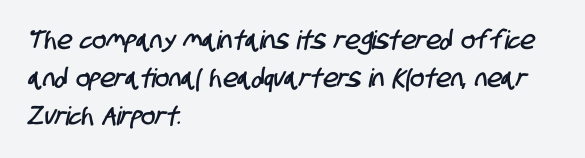
{"underline": "no", "align": "left", "line_spacing": "normal", "line_spacing_ratio": 1.47, "letter_spacing": "normal", "letter_spacing_em": 0.0, "glyph_px": 26}
